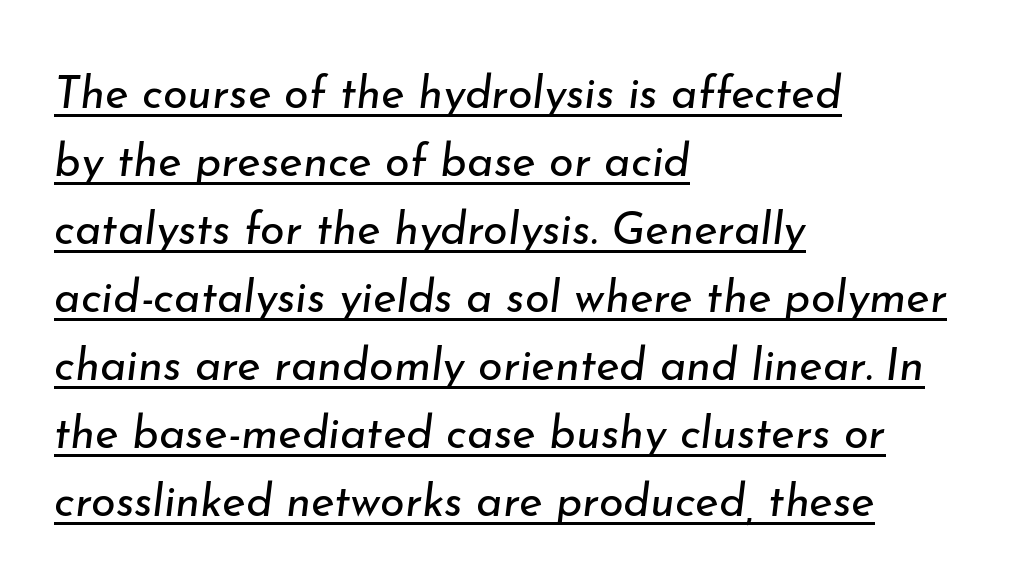
The paragraph shown leans on its left margin. Compared with ordinary roman type, these characters are visibly tilted. Compared with typical body copy, the letter spacing here is the same. Glance below the letters and you will spot a drawn line. A normal amount of white space separates one row of letters from the next.
